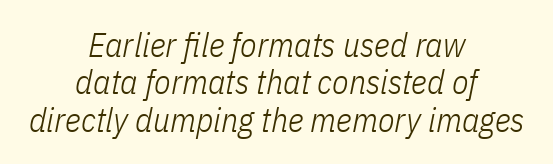
You could not count columns in this text — the font is proportionally spaced. Anything drawn beneath the words? Only blank space. Whoever set this chose condensed vertical rhythm over breathing room. No extra ink here — the face is not bold. The passage is arranged like a title page — every line centered.
